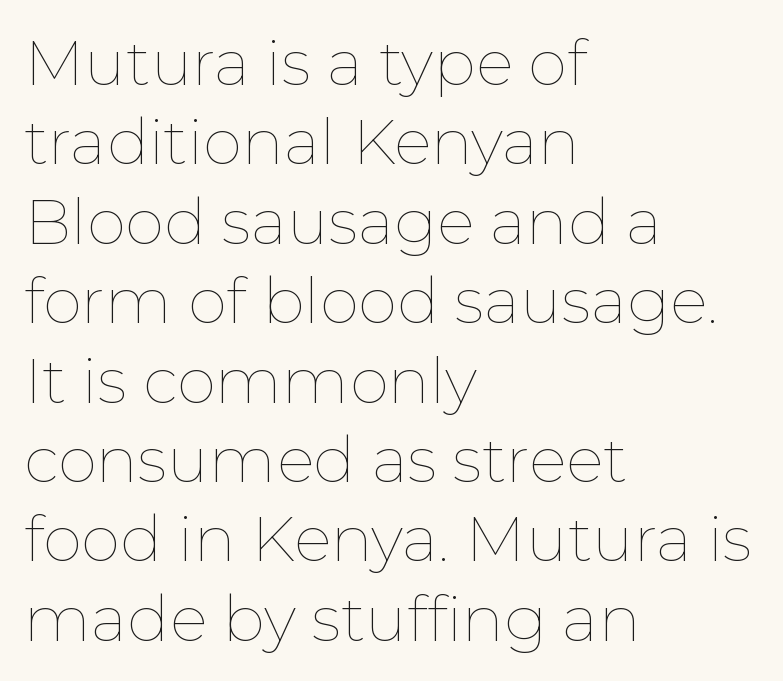
{"italic": "no", "bold": "no", "weight": "thin", "width": "normal", "stroke_contrast": "low", "x_height": "medium", "monospaced": "no", "underline": "no", "align": "left", "line_spacing": "normal", "line_spacing_ratio": 1.26, "letter_spacing": "normal", "letter_spacing_em": 0.0, "glyph_px": 63}
